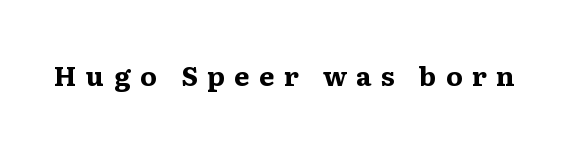
The image shows 27 px bold type, upright; set unusually wide letter spacing (+0.35 em), not underlined.
